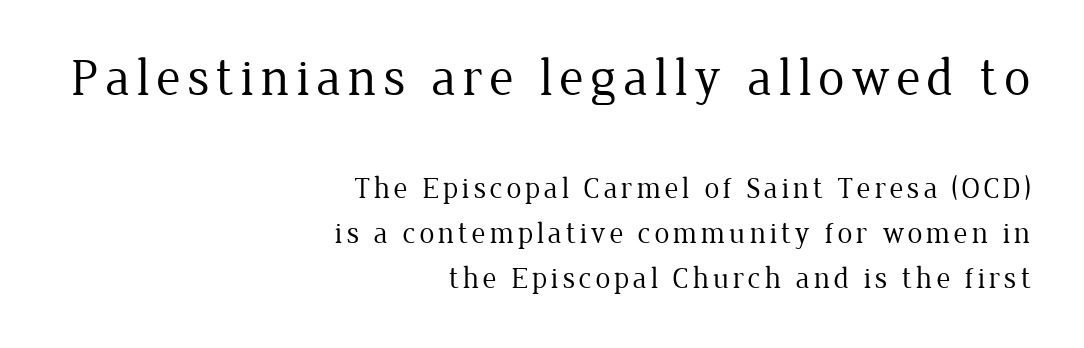
The image shows 53 px regular-weight serif type, upright; set right-aligned, normal line spacing (1.49x), not underlined; the first (top) block is 1.77x larger; low stroke contrast and a medium x-height.
